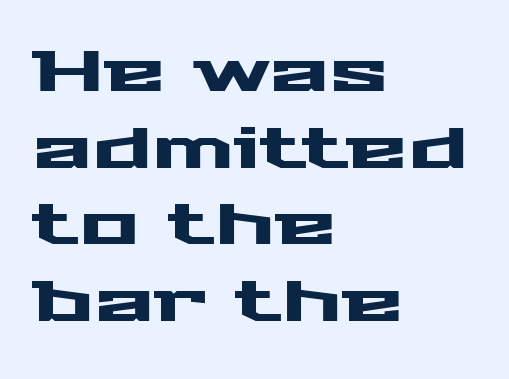
{"serif": "no", "italic": "no", "width": "wide", "stroke_contrast": "medium", "x_height": "medium", "monospaced": "no", "underline": "no", "align": "left", "line_spacing": "normal", "line_spacing_ratio": 1.37, "letter_spacing": "normal", "letter_spacing_em": 0.0, "glyph_px": 56}
